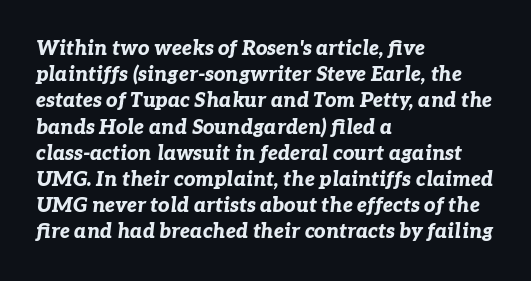
Just letters on the line, the space beneath them empty. The paragraph has a hard left edge and a soft right edge. Honestly, the letter spacing is just normal — you wouldn't notice it. Leading matches the norm, producing a regular column. Emphasis-style slanted type is in use. Each glyph is drawn with heavy, bold strokes.
